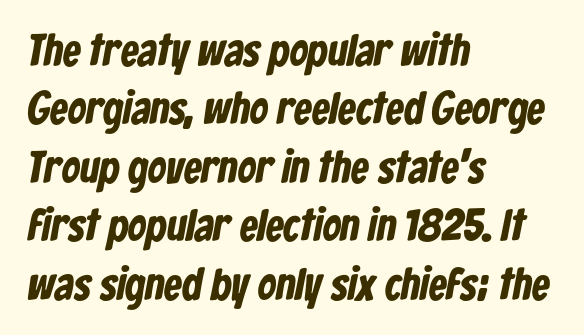
Q: Is the text bold? A: Yes.
Q: Is the typeface a serif or a sans-serif typeface? A: Sans-serif.
Q: Is the text underlined? A: No.
Q: How is the paragraph aligned? A: Left-aligned.
Q: Is the spacing between letters normal or unusually wide? A: Normal.
Q: Is the spacing between lines tight, normal or loose? A: Normal.
Q: Width (condensed, normal, or wide)? A: Condensed.
Q: Stroke contrast? A: Low.
Q: x-height? A: Medium.
Q: Monospaced? A: No.
